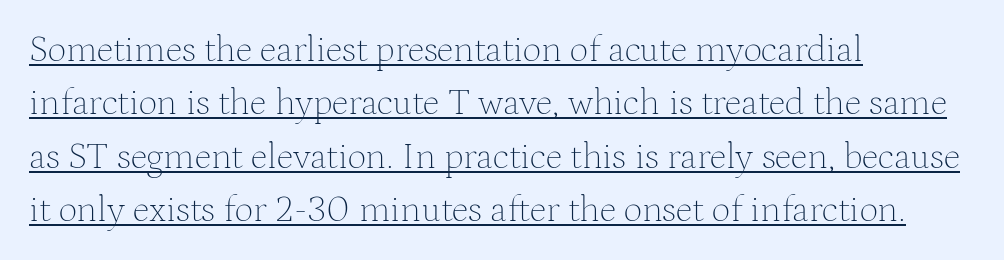
The image shows 37 px thin serif type, upright; set left-aligned, normal line spacing (1.44x), normal letter spacing, underlined; medium stroke contrast and a medium x-height.
